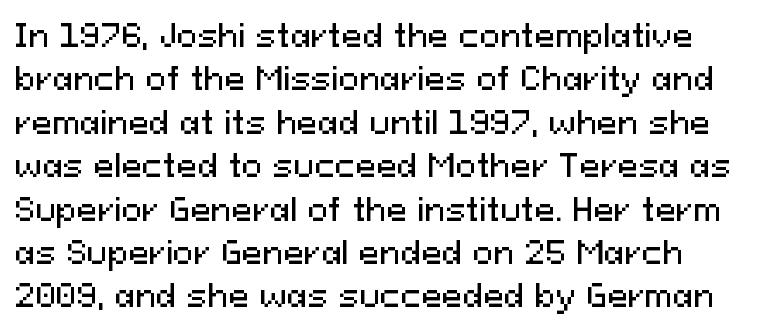
{"serif": "no", "italic": "no", "width": "normal", "stroke_contrast": "medium", "x_height": "medium", "monospaced": "no", "underline": "no", "line_spacing": "normal", "line_spacing_ratio": 1.4, "letter_spacing": "normal", "letter_spacing_em": 0.0, "glyph_px": 31}
